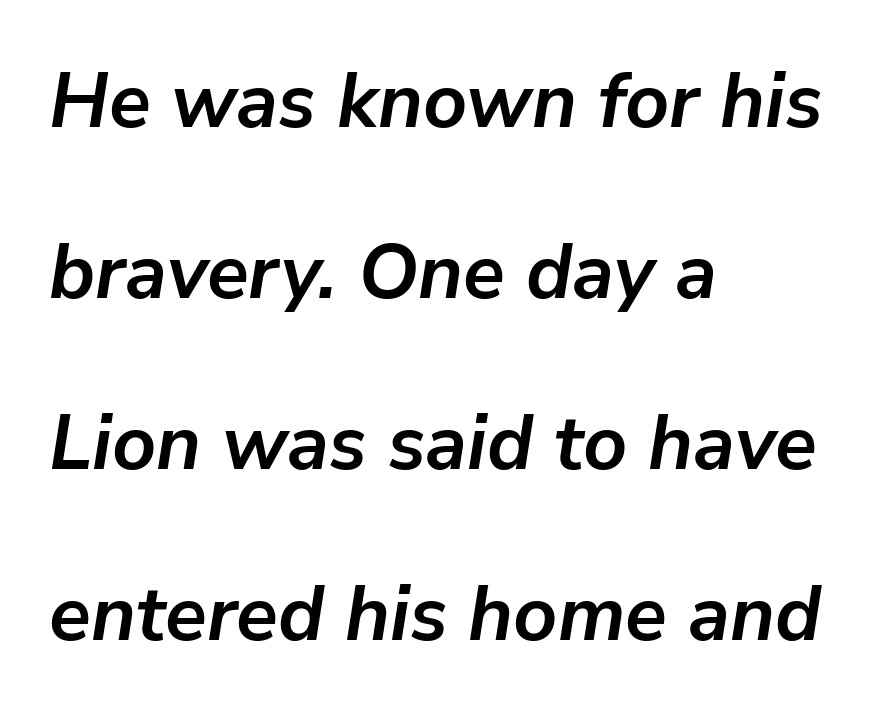
{"italic": "yes", "lean": "right", "slant_degrees": 9, "bold": "yes", "weight": "semibold", "width": "normal", "stroke_contrast": "low", "x_height": "medium", "monospaced": "no", "underline": "no", "align": "left", "line_spacing": "loose", "line_spacing_ratio": 2.22, "letter_spacing": "normal", "letter_spacing_em": 0.0, "glyph_px": 77}
